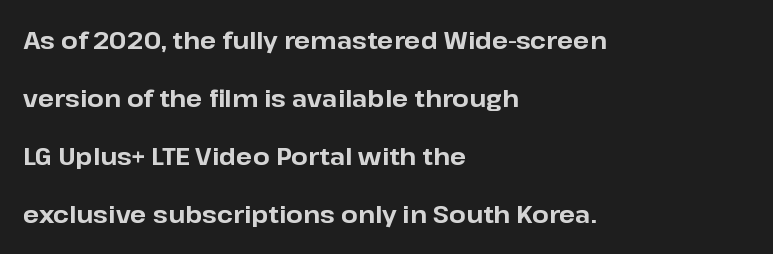
Q: Is the text bold? A: Yes.
Q: Is the text italic (slanted)? A: No, it is upright.
Q: Is the text underlined? A: No.
Q: How is the paragraph aligned? A: Left-aligned.
Q: Is the spacing between letters normal or unusually wide? A: Normal.
Q: Is the spacing between lines tight, normal or loose? A: Loose.
